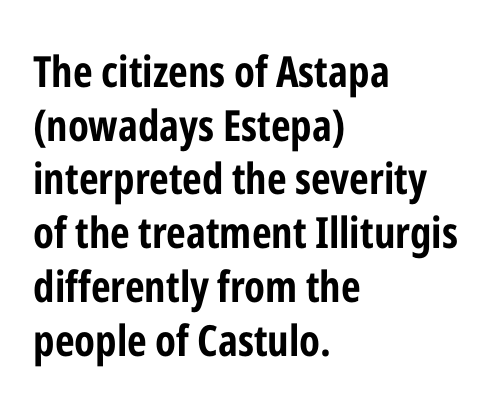
Q: Is the text bold? A: Yes.
Q: Is the text italic (slanted)? A: No, it is upright.
Q: Is the typeface a serif or a sans-serif typeface? A: Sans-serif.
Q: Is the text underlined? A: No.
Q: How is the paragraph aligned? A: Left-aligned.
Q: Is the spacing between letters normal or unusually wide? A: Normal.
Q: Is the spacing between lines tight, normal or loose? A: Normal.
Q: Width (condensed, normal, or wide)? A: Condensed.
Q: Stroke contrast? A: Low.
Q: x-height? A: Medium.
Q: Monospaced? A: No.
